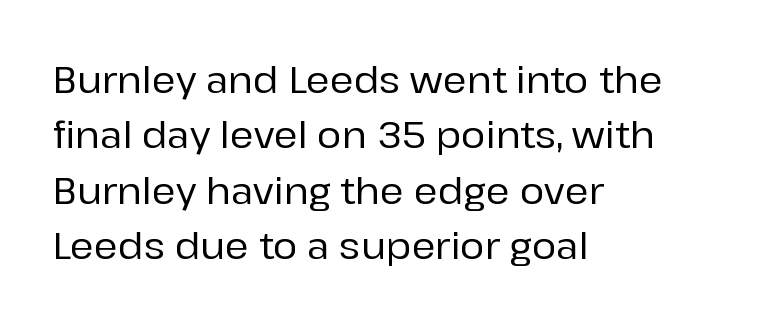
These lines are rendered in a variable-pitch font. A student would call this left alignment; a typographer would say flush left, rag right. Check under the words: just untouched page. The rows are spaced the way most documents space them.
